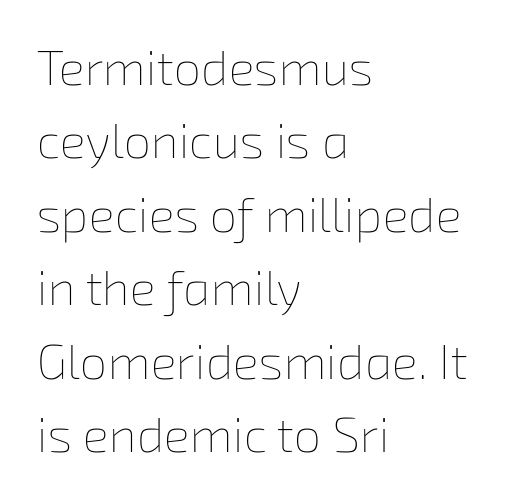
Counters stay open thanks to moderate or lighter strokes. These lines are set flush left with a ragged right edge. Descenders hang freely into open space. Successive baselines arrive at the customary interval.
